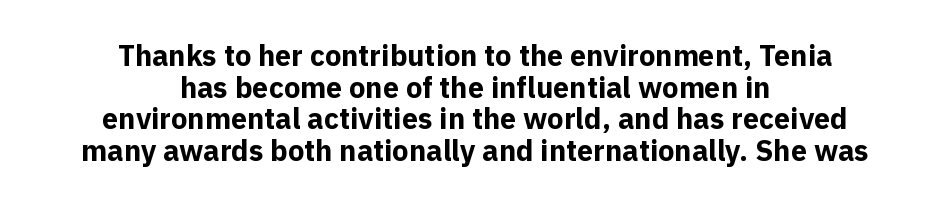
The image shows 29 px bold sans-serif type, upright; set centered, tight line spacing (1.09x), normal letter spacing, not underlined; a medium x-height.
